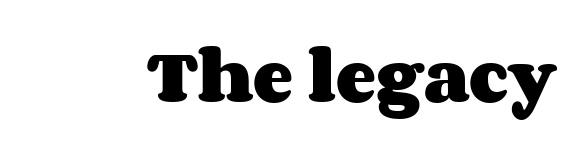
The image shows 60 px heavy, wide type, upright; set normal letter spacing, not underlined; medium stroke contrast and a large x-height.
